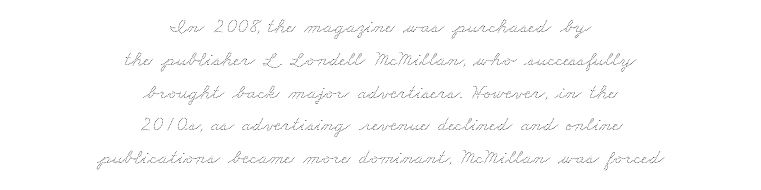
Q: Is the text bold? A: No.
Q: Is the text underlined? A: No.
Q: How is the paragraph aligned? A: Centered.
Q: Is the spacing between letters normal or unusually wide? A: Normal.
Q: Is the spacing between lines tight, normal or loose? A: Normal.
